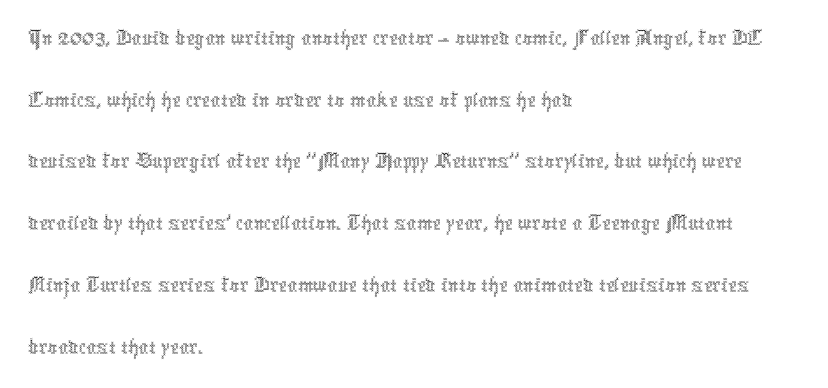
The specimen reads as upright at a glance. Letters have the restrained weight of plain body copy at most. Successive baselines arrive at the customary interval. If you drew a ruler down the left edge, every line would touch it. Words appear dense and cohesive because spacing is normal. Decoration check: the copy has no underline.
